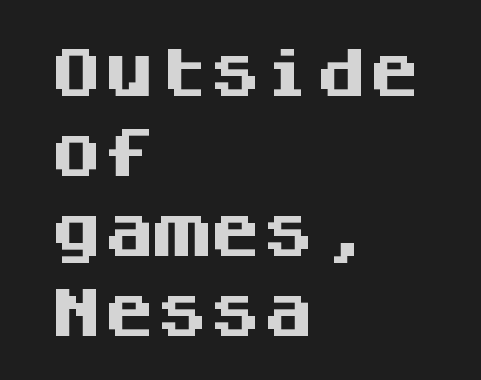
Q: Is the text bold? A: Yes.
Q: Is the text italic (slanted)? A: No, it is upright.
Q: Is the typeface a serif or a sans-serif typeface? A: Sans-serif.
Q: Is the text underlined? A: No.
Q: How is the paragraph aligned? A: Left-aligned.
Q: Is the spacing between letters normal or unusually wide? A: Normal.
Q: Is the spacing between lines tight, normal or loose? A: Normal.
Q: Width (condensed, normal, or wide)? A: Normal.
Q: Stroke contrast? A: Medium.
Q: x-height? A: Large.
Q: Monospaced? A: Yes.
